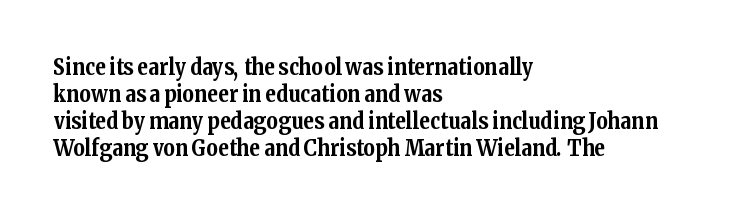
Q: Is the text bold? A: Yes.
Q: Is the text italic (slanted)? A: No, it is upright.
Q: Is the text underlined? A: No.
Q: How is the paragraph aligned? A: Left-aligned.
Q: Is the spacing between letters normal or unusually wide? A: Normal.
